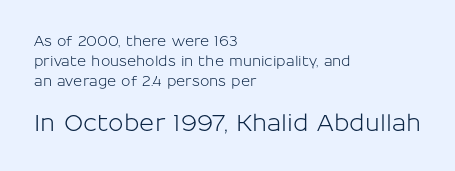
{"italic": "no", "underline": "no", "align": "left", "line_spacing": "normal", "line_spacing_ratio": 1.43, "letter_spacing": "normal", "letter_spacing_em": 0.0, "larger_block": "second", "size_ratio": 1.64, "glyph_px": 23}
